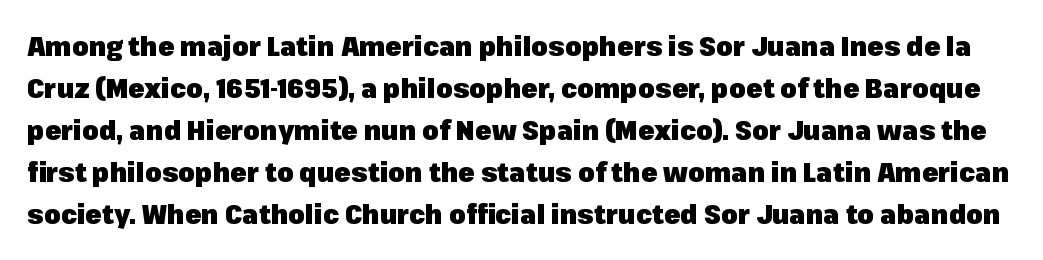
The image shows 27 px bold type, upright; set normal line spacing (1.56x), normal letter spacing, not underlined.
